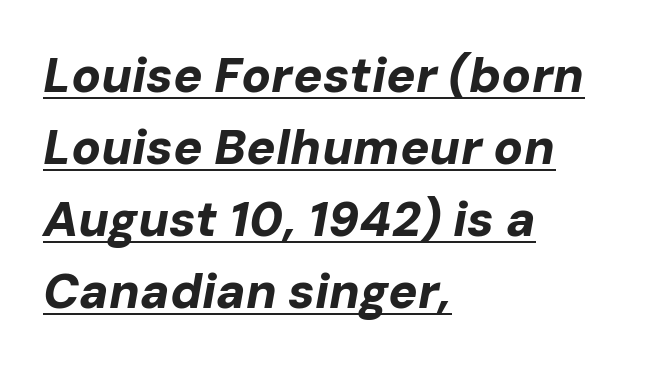
{"italic": "yes", "lean": "right", "slant_degrees": 10, "bold": "yes", "weight": "bold", "width": "normal", "stroke_contrast": "low", "x_height": "medium", "monospaced": "no", "underline": "yes", "align": "left", "line_spacing": "normal", "line_spacing_ratio": 1.47, "letter_spacing": "normal", "letter_spacing_em": 0.0, "glyph_px": 49}
